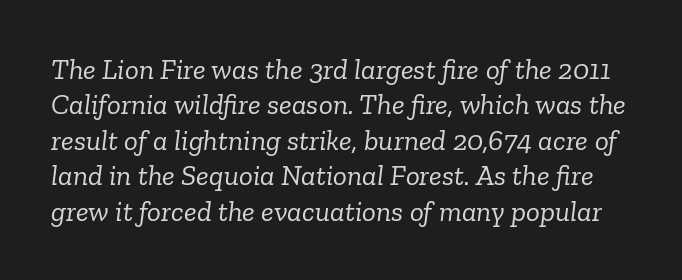
Check under the words: just untouched page. Tracking value appears to be zero — textbook default spacing. Proportional: the letters do not fall into vertical columns. Is the stroke heavy? The answer is a plain regular-or-lighter. The lettering tilts uniformly, giving the passage an italic look. The font family rendered here belongs to the serif group.
